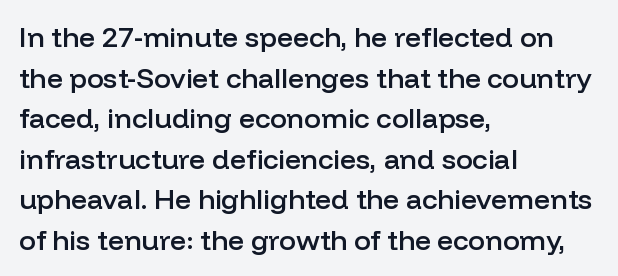
The image shows 28 px semibold sans-serif type, upright; set left-aligned, normal line spacing (1.45x), normal letter spacing, not underlined; low stroke contrast and a medium x-height.
